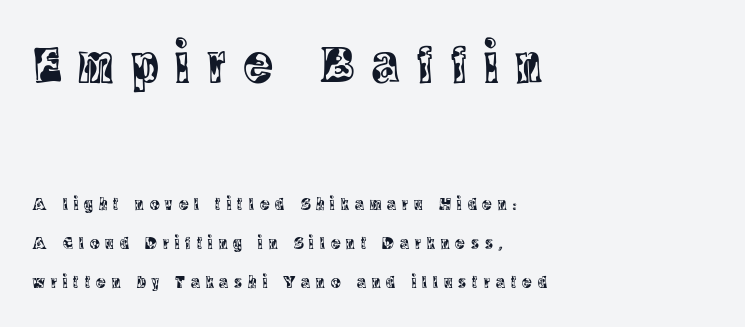
{"serif": "yes", "italic": "no", "width": "condensed", "x_height": "large", "monospaced": "no", "underline": "no", "align": "left", "line_spacing": "loose", "line_spacing_ratio": 2.16, "letter_spacing": "wide", "letter_spacing_em": 0.33, "larger_block": "first", "size_ratio": 3.0, "glyph_px": 54}
